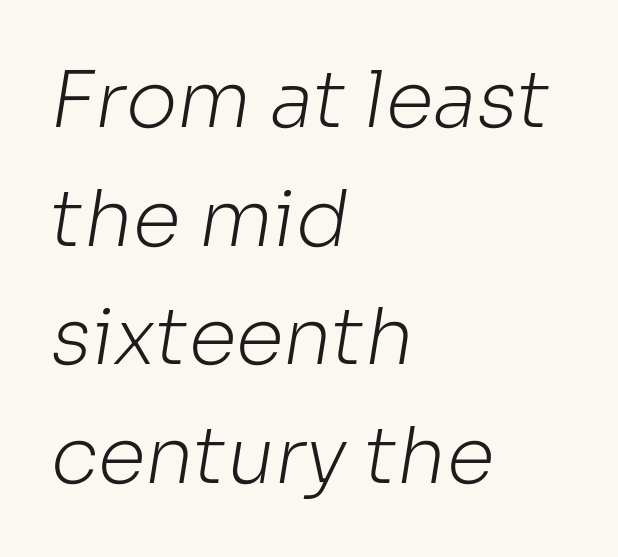
Weight: in the light-to-regular range. The rows are spaced the way most documents space them. The zone under the glyphs is completely vacant. Is the letter spacing exaggerated? No — it looks like the ordinary default. The setting favours the left margin, as ordinary paragraphs usually do. Each letter's strokes conclude bluntly, with no projecting serifs.
